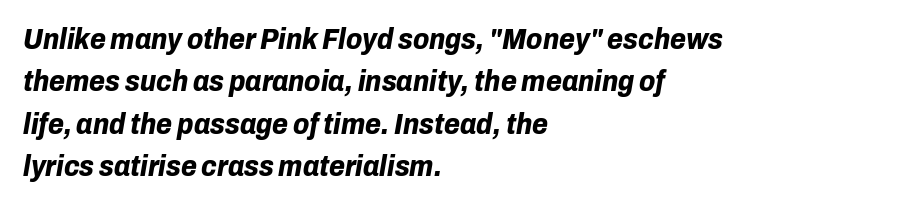
The image shows 29 px bold type, italic (leaning right); set left-aligned, normal line spacing (1.46x), normal letter spacing, not underlined; low stroke contrast and a medium x-height.
